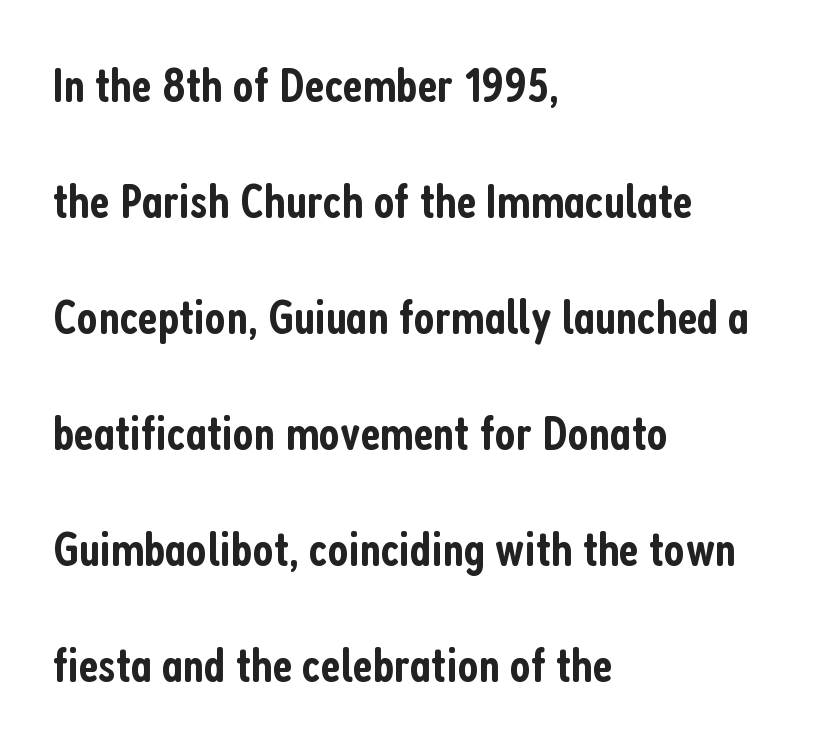
{"serif": "no", "italic": "no", "bold": "semi", "weight": "semibold", "width": "condensed", "stroke_contrast": "low", "x_height": "medium", "monospaced": "no", "underline": "no", "align": "left", "line_spacing": "loose", "line_spacing_ratio": 2.32, "letter_spacing": "normal", "letter_spacing_em": 0.0, "glyph_px": 50}
